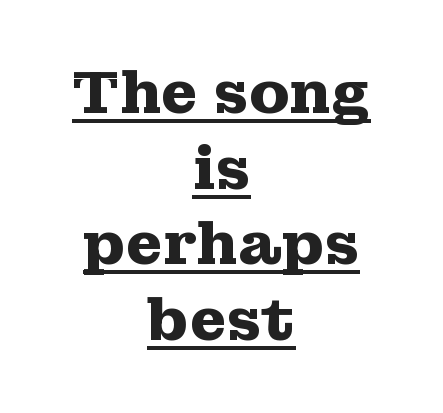
{"serif": "yes", "italic": "no", "bold": "yes", "weight": "heavy", "width": "wide", "stroke_contrast": "medium", "x_height": "medium", "monospaced": "no", "underline": "yes", "align": "center", "line_spacing": "normal", "line_spacing_ratio": 1.28, "letter_spacing": "normal", "letter_spacing_em": 0.0, "glyph_px": 59}
